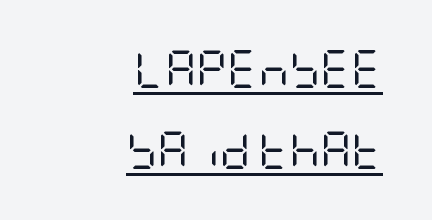
Q: Is the text bold? A: No.
Q: Is the text italic (slanted)? A: No, it is upright.
Q: Is the typeface a serif or a sans-serif typeface? A: Sans-serif.
Q: Is the text underlined? A: Yes.
Q: How is the paragraph aligned? A: Right-aligned.
Q: Is the spacing between letters normal or unusually wide? A: Normal.
Q: Is the spacing between lines tight, normal or loose? A: Loose.
Q: Width (condensed, normal, or wide)? A: Condensed.
Q: Stroke contrast? A: Low.
Q: x-height? A: Large.
